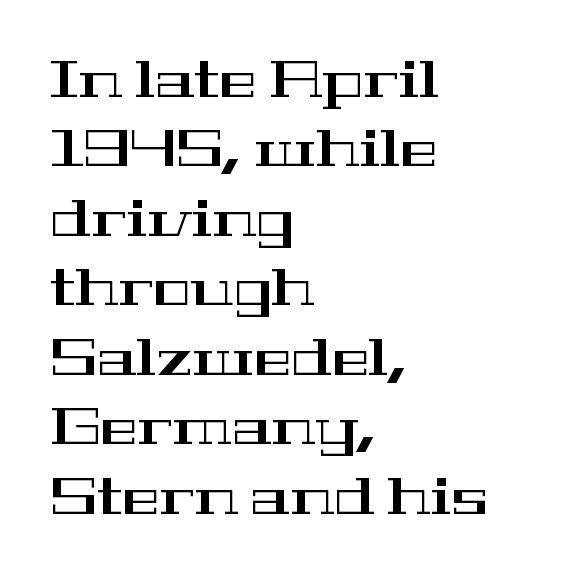
Q: Is the text italic (slanted)? A: No, it is upright.
Q: Is the typeface a serif or a sans-serif typeface? A: Serif.
Q: Is the text underlined? A: No.
Q: How is the paragraph aligned? A: Left-aligned.
Q: Is the spacing between letters normal or unusually wide? A: Normal.
Q: Is the spacing between lines tight, normal or loose? A: Normal.
Q: Width (condensed, normal, or wide)? A: Wide.
Q: Stroke contrast? A: High.
Q: x-height? A: Medium.
Q: Monospaced? A: No.
